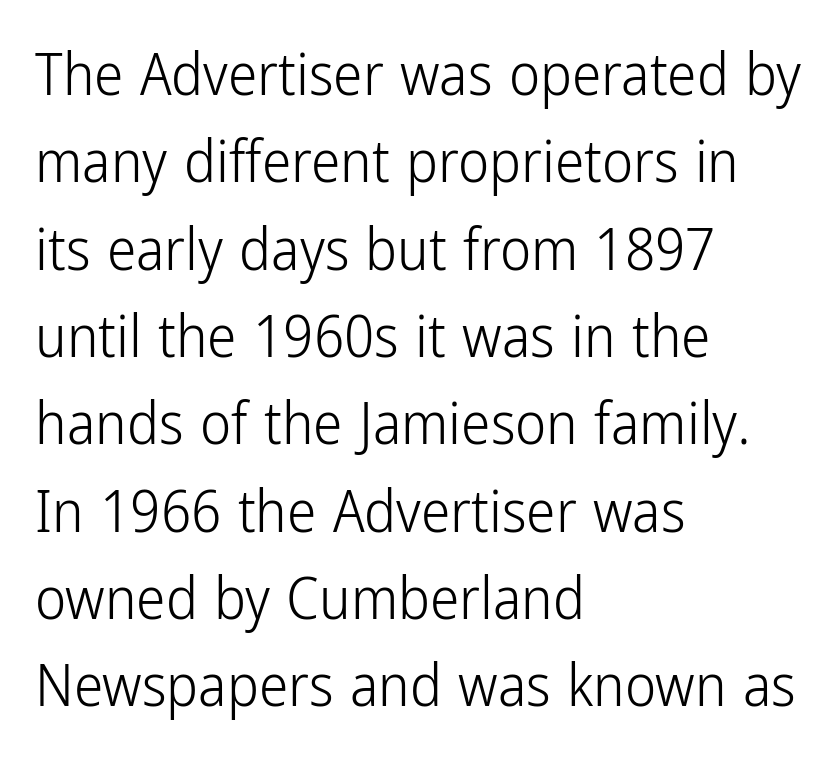
Q: Is the text bold? A: No.
Q: Is the text italic (slanted)? A: No, it is upright.
Q: Is the typeface a serif or a sans-serif typeface? A: Sans-serif.
Q: Is the text underlined? A: No.
Q: How is the paragraph aligned? A: Left-aligned.
Q: Is the spacing between letters normal or unusually wide? A: Normal.
Q: Is the spacing between lines tight, normal or loose? A: Normal.
Q: Width (condensed, normal, or wide)? A: Condensed.
Q: Stroke contrast? A: Low.
Q: x-height? A: Medium.
Q: Monospaced? A: No.
